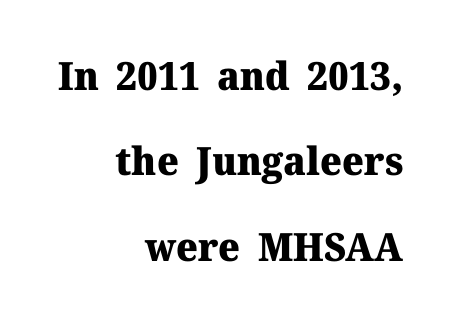
The image shows 39 px heavy serif type, upright; set right-aligned, loose line spacing (2.19x), normal letter spacing, not underlined; medium stroke contrast and a medium x-height.
